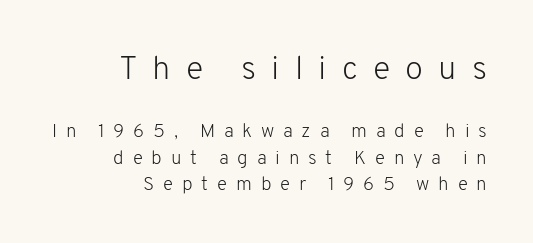
The image shows 33 px light sans-serif type, upright; set right-aligned, normal line spacing (1.39x), unusually wide letter spacing (+0.46 em), not underlined; the first (top) block is 1.74x larger; low stroke contrast and a medium x-height.
